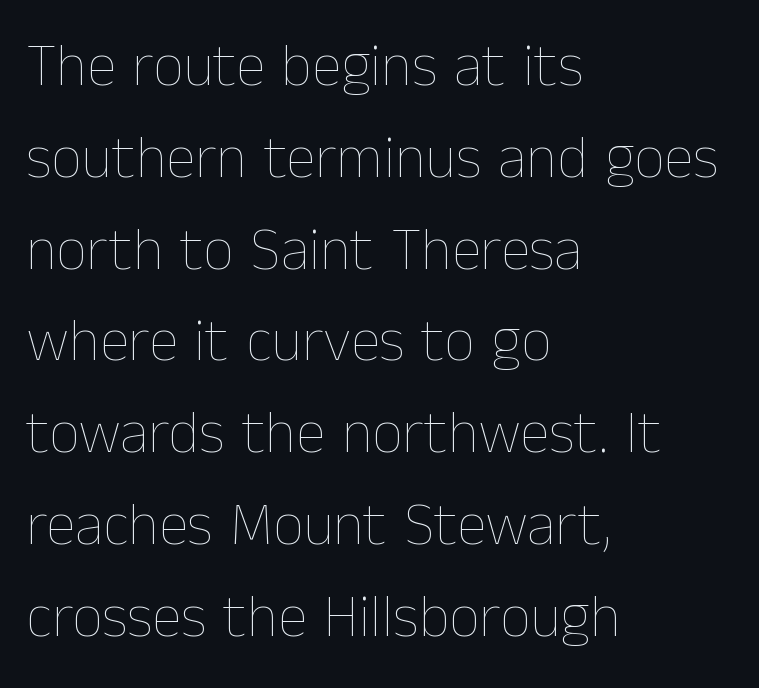
The image shows 60 px thin type, upright; set left-aligned, normal line spacing (1.53x), normal letter spacing, not underlined; low stroke contrast and a medium x-height.
